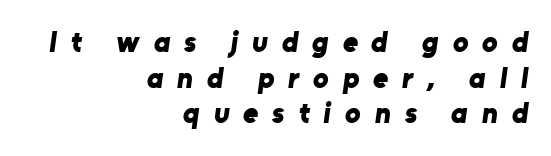
The image shows 29 px bold sans-serif type; set right-aligned, line spacing 1.23x, unusually wide letter spacing (+0.48 em), not underlined; low stroke contrast and a medium x-height.
